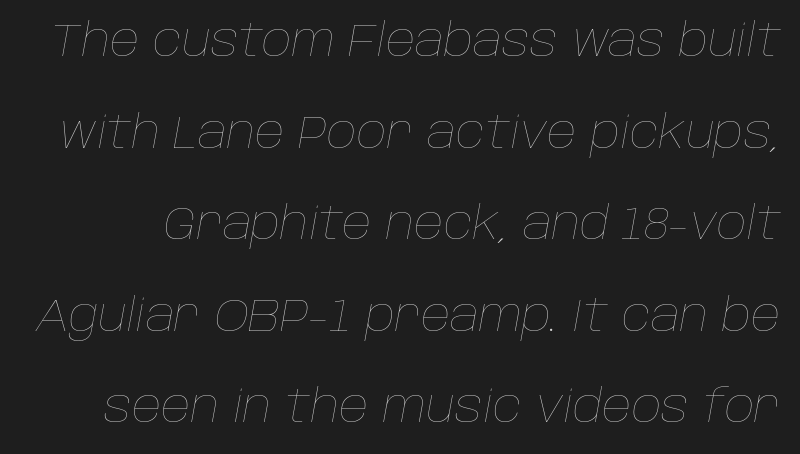
The horizontal fit of the characters is conventional and even. The face used here is proportionally spaced, like ordinary book or web type. The line-height multiplier appears high, well above default. Slant detected: the letters are inclined. Has an underline been added? It has not. Stem width sits at or under what a default text font uses.
